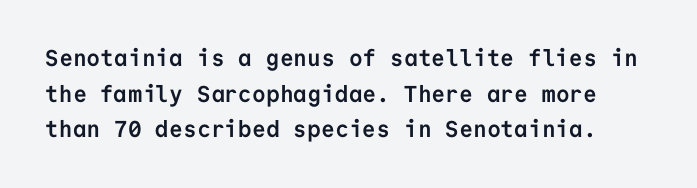
The image shows 23 px bold type, upright; set normal line spacing (1.55x), normal letter spacing, not underlined.
